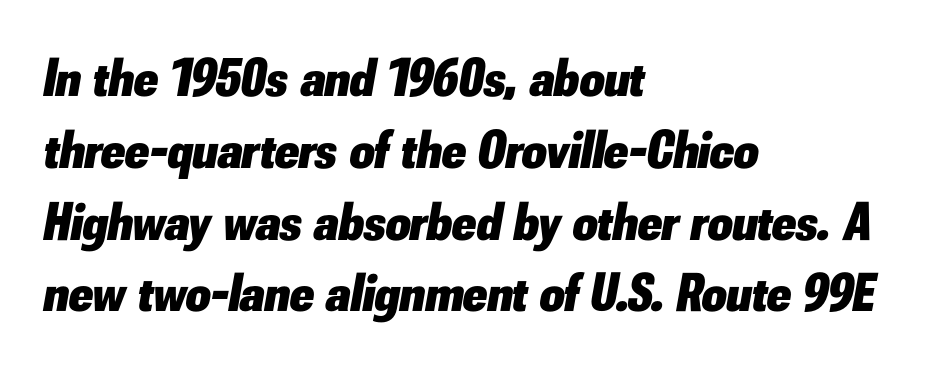
{"italic": "yes", "lean": "right", "slant_degrees": 10, "bold": "yes", "weight": "heavy", "width": "normal", "stroke_contrast": "low", "x_height": "small", "monospaced": "no", "underline": "no", "align": "left", "line_spacing": "normal", "line_spacing_ratio": 1.33, "letter_spacing": "normal", "letter_spacing_em": 0.0, "glyph_px": 54}
